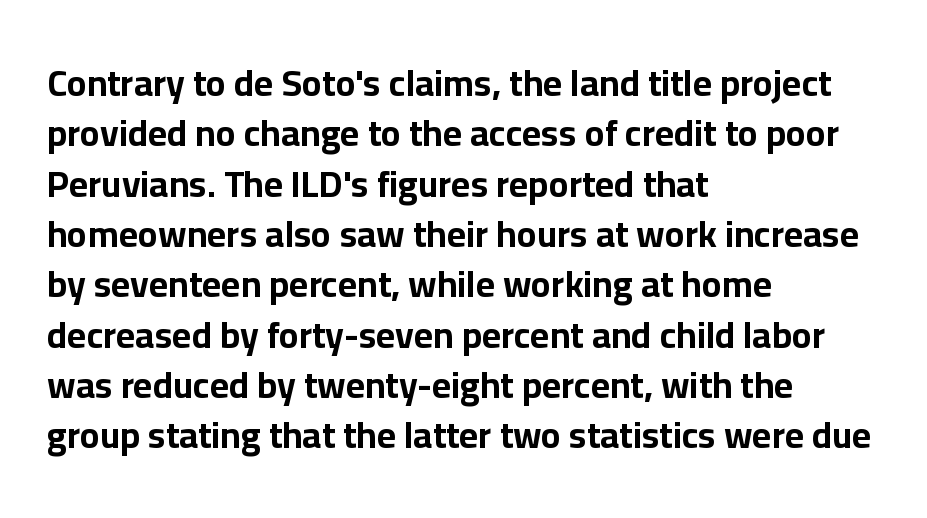
The image shows 37 px bold sans-serif type, upright; set left-aligned, normal line spacing (1.36x), normal letter spacing, not underlined; low stroke contrast and a medium x-height.
